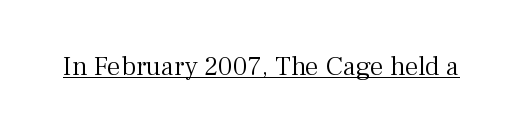
Q: Is the text bold? A: No.
Q: Is the text italic (slanted)? A: No, it is upright.
Q: Is the text underlined? A: Yes.
Q: Is the spacing between letters normal or unusually wide? A: Normal.
